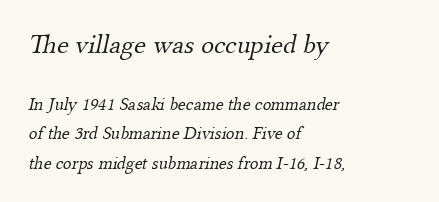
How would I describe the line gaps? Plain and ordinary. The weight would be labelled regular, book, light, or lighter still. The type is set solid horizontally, with unmodified tracking. The baseline area is clear.
